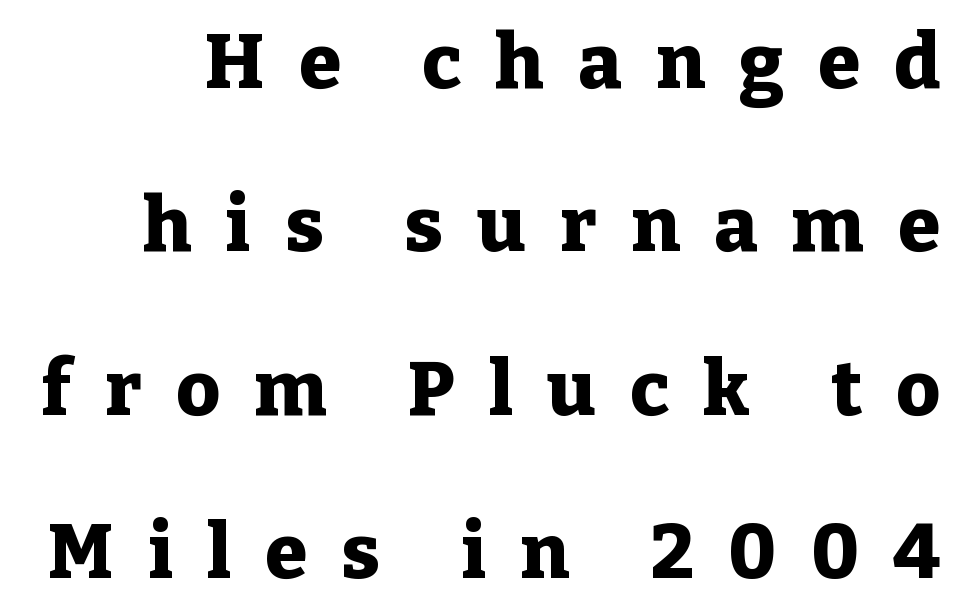
The image shows 76 px heavy serif type, upright; set loose line spacing (2.15x), unusually wide letter spacing (+0.45 em), not underlined; low stroke contrast and a medium x-height.
